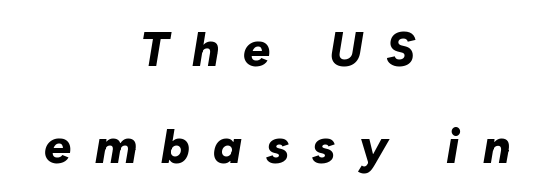
Q: Is the text bold? A: Yes.
Q: Is the text italic (slanted)? A: Yes, it leans right by about 10 degrees.
Q: Is the text underlined? A: No.
Q: How is the paragraph aligned? A: Centered.
Q: Is the spacing between letters normal or unusually wide? A: Unusually wide.
Q: Is the spacing between lines tight, normal or loose? A: Loose.
Q: Width (condensed, normal, or wide)? A: Normal.
Q: Stroke contrast? A: Low.
Q: x-height? A: Medium.
Q: Monospaced? A: No.
